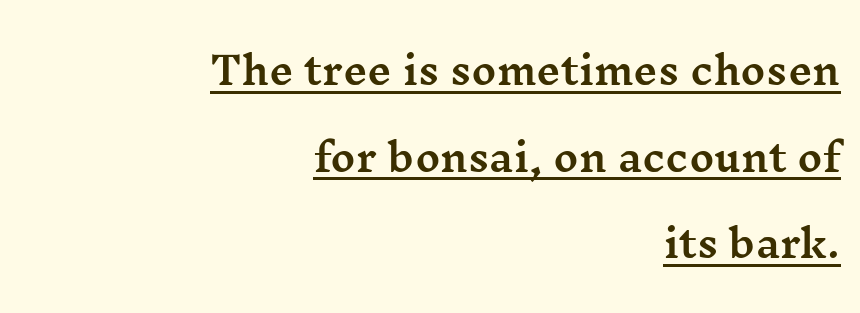
The image shows 38 px wide serif type, upright; set right-aligned, loose line spacing (2.28x), normal letter spacing, underlined; medium stroke contrast and a medium x-height.
